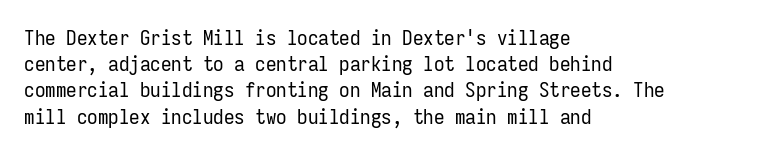
Does extra space separate the letters? No, they use regular spacing. Layout note: lines flush left. The area under the type is left untouched. This reads as an unemphasized weight, regular at the heaviest. This is roman type, the default non-slanted kind. Vertical spacing — default.
